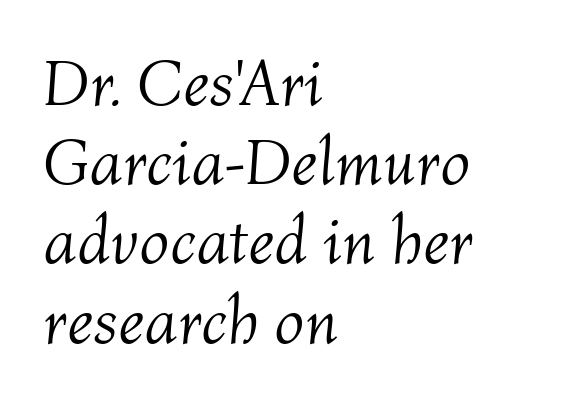
{"italic": "yes", "lean": "right", "slant_degrees": 4, "bold": "no", "weight": "light", "width": "normal", "stroke_contrast": "medium", "x_height": "medium", "monospaced": "no", "underline": "no", "align": "left", "line_spacing_ratio": 1.2, "letter_spacing": "normal", "letter_spacing_em": 0.0, "glyph_px": 66}
